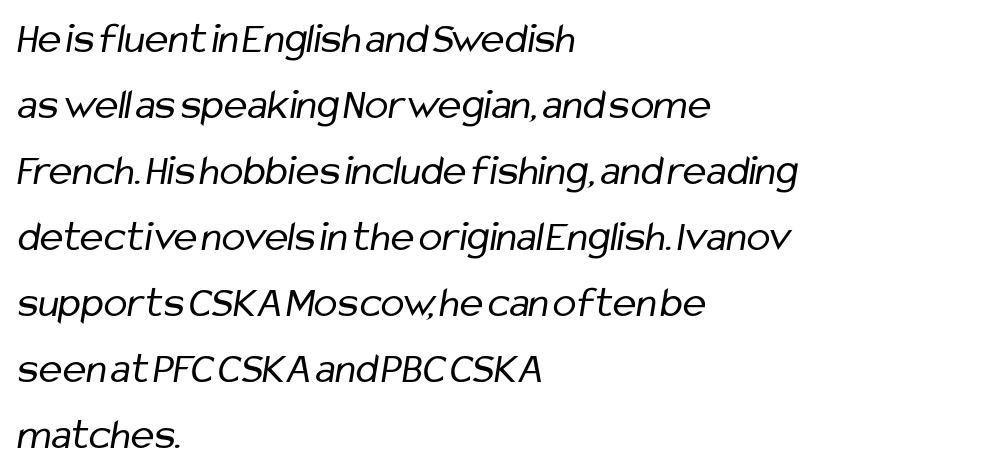
Notice how descenders clear the ascenders below comfortably — that's standard leading. The area under the type is left untouched. Check where the strokes stop: nothing finishes them off — pure sans. Leftover space on each line is placed entirely after the last word. How are the letters spaced? Ordinarily, with no added tracking. Is the stroke heavy? The answer is a plain regular-or-lighter.
